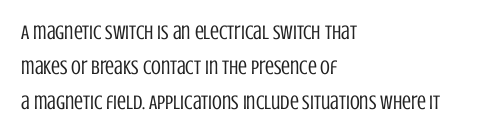
The image shows 20 px text type, upright; set left-aligned, line spacing 1.76x, normal letter spacing, not underlined.
